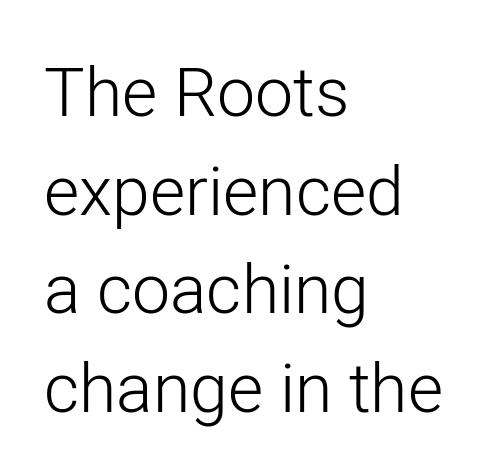
{"serif": "no", "italic": "no", "bold": "no", "weight": "light", "width": "normal", "stroke_contrast": "low", "x_height": "medium", "monospaced": "no", "underline": "no", "align": "left", "line_spacing": "normal", "line_spacing_ratio": 1.45, "letter_spacing": "normal", "letter_spacing_em": 0.0, "glyph_px": 68}
